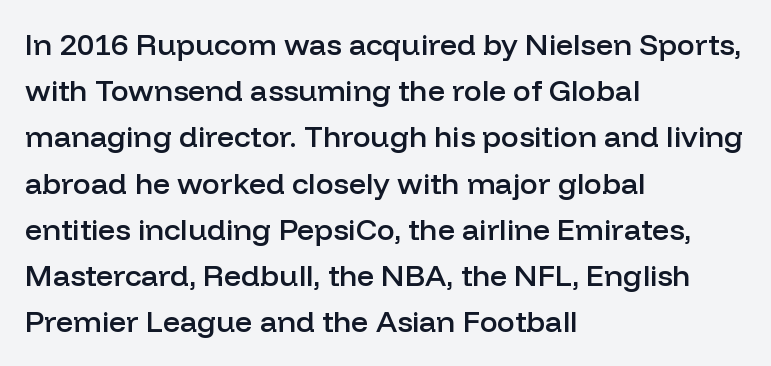
The image shows 30 px semibold sans-serif type, upright; set left-aligned, normal line spacing (1.54x), normal letter spacing, not underlined; low stroke contrast and a medium x-height.
